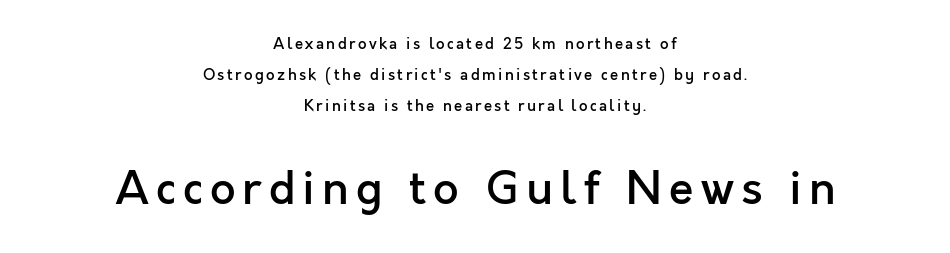
The image shows 45 px semibold sans-serif type, upright; set centered, loose line spacing (2.06x), not underlined; the second (bottom) block is 3.0x larger; a medium x-height.
